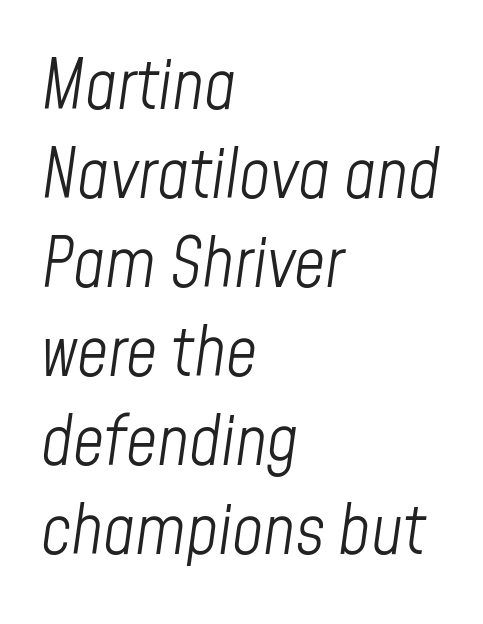
{"italic": "yes", "lean": "right", "slant_degrees": 8, "bold": "no", "weight": "light", "width": "condensed", "stroke_contrast": "low", "x_height": "medium", "monospaced": "no", "underline": "no", "align": "left", "line_spacing": "normal", "line_spacing_ratio": 1.31, "letter_spacing": "normal", "letter_spacing_em": 0.0, "glyph_px": 68}
